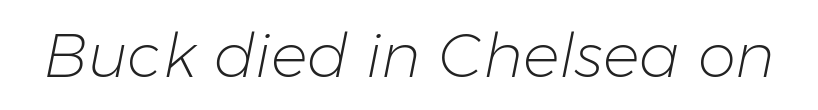
Q: Is the text bold? A: No.
Q: Is the text italic (slanted)? A: Yes, it leans right by about 11 degrees.
Q: Is the text underlined? A: No.
Q: Is the spacing between letters normal or unusually wide? A: Normal.
Q: Width (condensed, normal, or wide)? A: Normal.
Q: Stroke contrast? A: Low.
Q: x-height? A: Medium.
Q: Monospaced? A: No.
